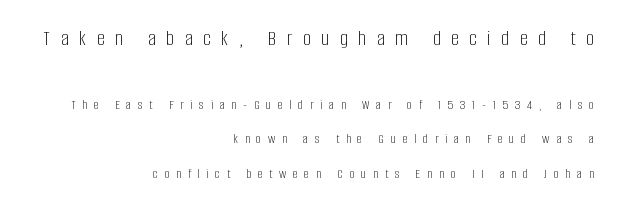
Q: Is the text bold? A: No.
Q: Is the text italic (slanted)? A: No, it is upright.
Q: Is the text underlined? A: No.
Q: How is the paragraph aligned? A: Right-aligned.
Q: Is the spacing between letters normal or unusually wide? A: Unusually wide.
Q: Is the spacing between lines tight, normal or loose? A: Loose.
Q: Which block of text is set in a larger size, the first (top) or the second (bottom)? A: The first (top) one.
